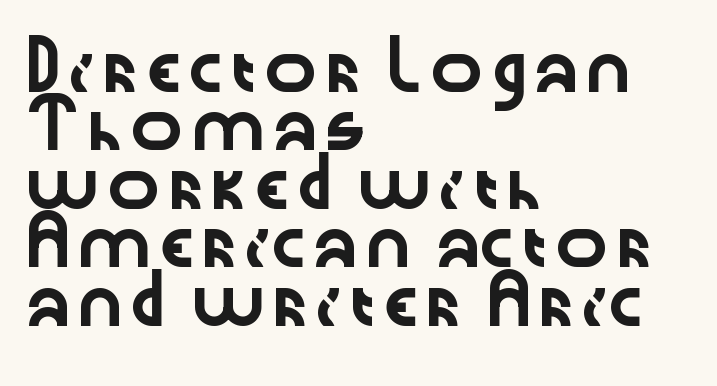
Q: Is the text italic (slanted)? A: No, it is upright.
Q: Is the typeface a serif or a sans-serif typeface? A: Sans-serif.
Q: Is the text underlined? A: No.
Q: How is the paragraph aligned? A: Left-aligned.
Q: Is the spacing between letters normal or unusually wide? A: Normal.
Q: Is the spacing between lines tight, normal or loose? A: Normal.
Q: Width (condensed, normal, or wide)? A: Wide.
Q: Stroke contrast? A: Low.
Q: x-height? A: Medium.
Q: Monospaced? A: No.
